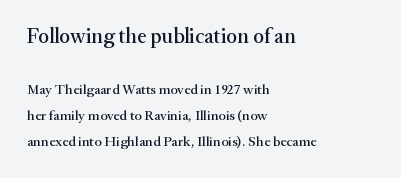
The image shows 21 px text type, upright; set left-aligned, line spacing 1.87x, normal letter spacing, not underlined; the first (top) block is 1.5x larger.
